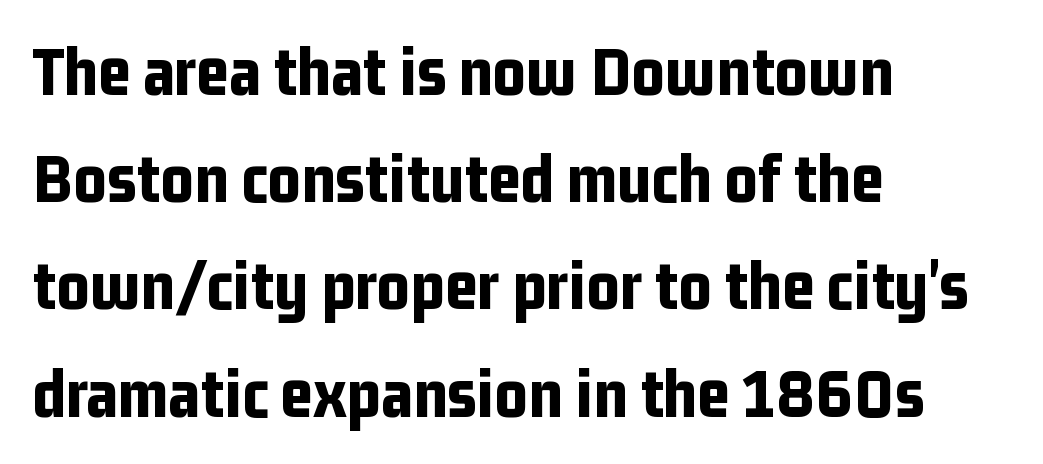
The image shows 71 px bold, condensed sans-serif type, upright; set left-aligned, normal line spacing (1.51x), normal letter spacing, not underlined; low stroke contrast and a medium x-height.
